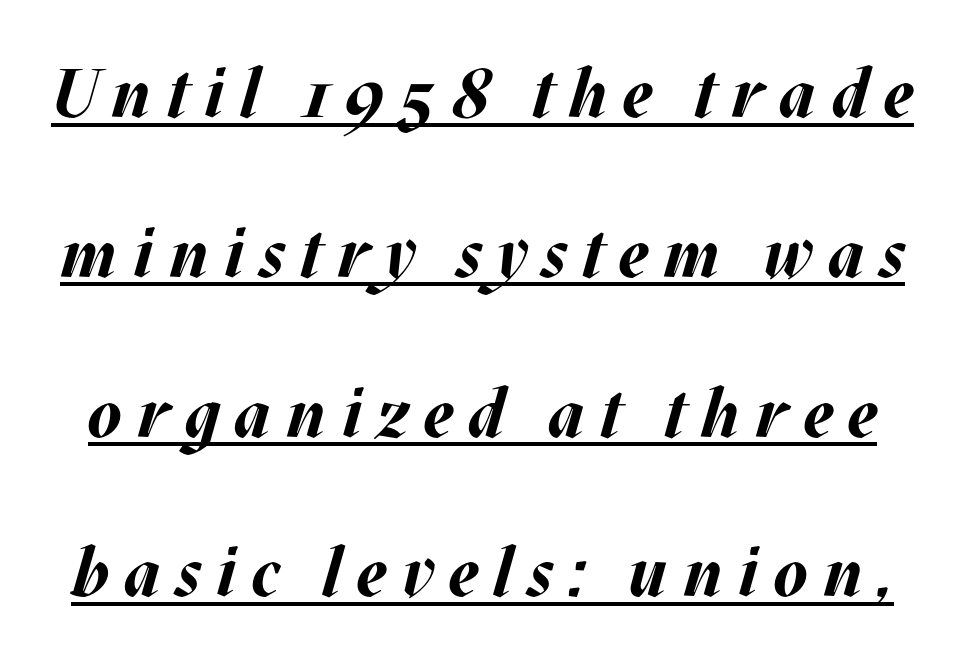
{"italic": "yes", "lean": "right", "slant_degrees": 17, "bold": "yes", "weight": "bold", "width": "normal", "stroke_contrast": "medium", "x_height": "large", "monospaced": "no", "underline": "yes", "line_spacing": "loose", "line_spacing_ratio": 2.35, "letter_spacing": "wide", "letter_spacing_em": 0.22, "glyph_px": 68}
